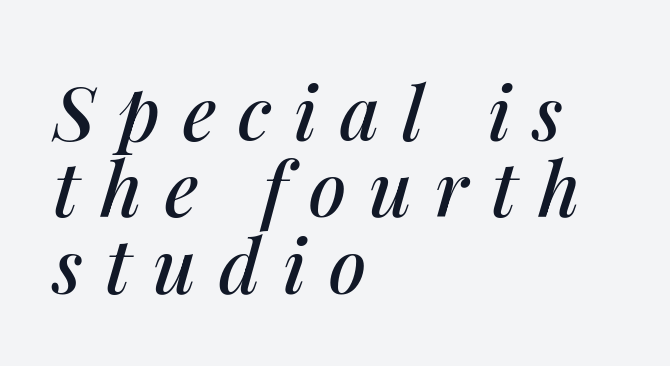
This is oblique type, the kind used for emphasis or titles. The rag falls on the right side of this text block. The rendering inserts visible extra space after every character. Here the designer chose a conventional face with non-uniform glyph widths. Descender tails drop into unmarked territory.
